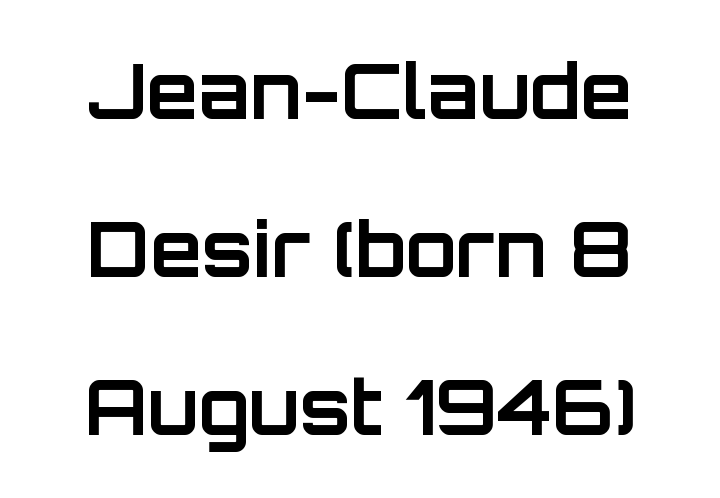
Q: Is the text bold? A: Yes.
Q: Is the text italic (slanted)? A: No, it is upright.
Q: Is the typeface a serif or a sans-serif typeface? A: Sans-serif.
Q: Is the text underlined? A: No.
Q: Is the spacing between letters normal or unusually wide? A: Normal.
Q: Is the spacing between lines tight, normal or loose? A: Loose.
Q: Width (condensed, normal, or wide)? A: Normal.
Q: Stroke contrast? A: Low.
Q: x-height? A: Large.
Q: Monospaced? A: No.
